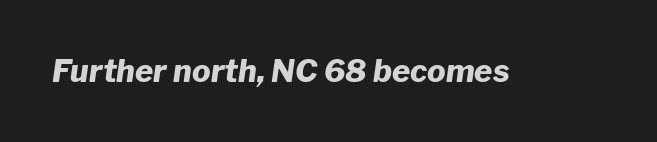
The image shows 31 px heavy type, italic (leaning right); set normal letter spacing, not underlined; low stroke contrast and a medium x-height.
